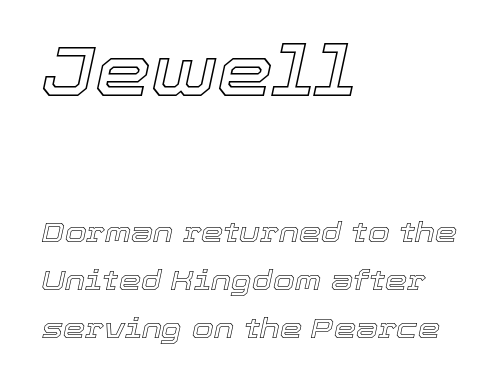
Q: Is the text italic (slanted)? A: Yes, it leans right by about 12 degrees.
Q: Is the text underlined? A: No.
Q: How is the paragraph aligned? A: Left-aligned.
Q: Is the spacing between letters normal or unusually wide? A: Normal.
Q: Which block of text is set in a larger size, the first (top) or the second (bottom)? A: The first (top) one.
Q: Width (condensed, normal, or wide)? A: Normal.
Q: x-height? A: Medium.
Q: Monospaced? A: No.
